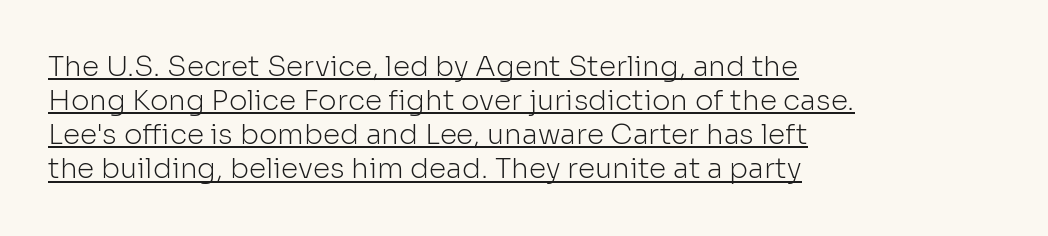
Is the type heavy? It reads as light-to-regular instead. There is no visible air inserted between adjacent glyphs. Rendered with straight, roman letterforms. This sample is left-justified, so line endings fall wherever the words run out. This sample has the flowing, uneven cadence of proportional lettering. Check where the strokes stop: nothing finishes them off — pure sans.
